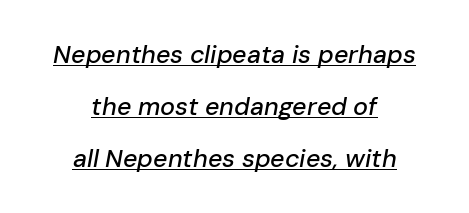
{"italic": "yes", "lean": "right", "slant_degrees": 10, "underline": "yes", "align": "center", "line_spacing": "loose", "line_spacing_ratio": 2.08, "letter_spacing": "normal", "letter_spacing_em": 0.0, "glyph_px": 25}
